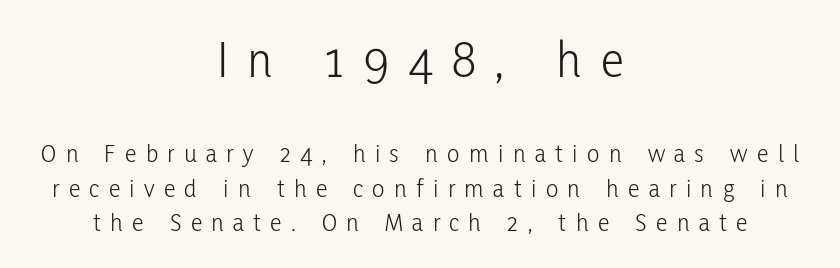
The image shows 52 px light, condensed sans-serif type, upright; set centered, normal line spacing (1.32x), unusually wide letter spacing (+0.36 em), not underlined; the first (top) block is 2.0x larger; low stroke contrast and a medium x-height.
